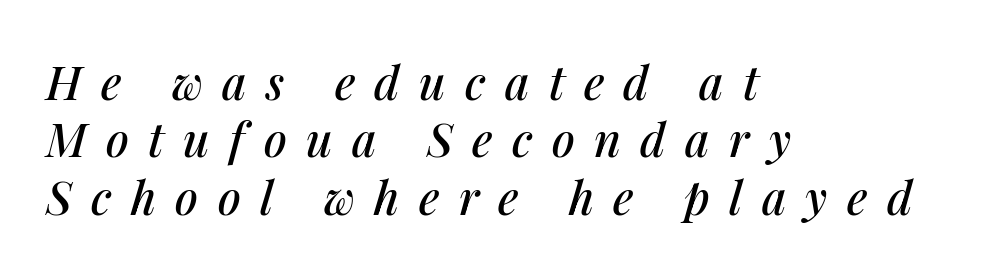
Q: Is the text italic (slanted)? A: Yes, it leans right by about 14 degrees.
Q: Is the text underlined? A: No.
Q: How is the paragraph aligned? A: Left-aligned.
Q: Is the spacing between letters normal or unusually wide? A: Unusually wide.
Q: Is the spacing between lines tight, normal or loose? A: Normal.
Q: Width (condensed, normal, or wide)? A: Normal.
Q: Stroke contrast? A: Medium.
Q: x-height? A: Medium.
Q: Monospaced? A: No.
